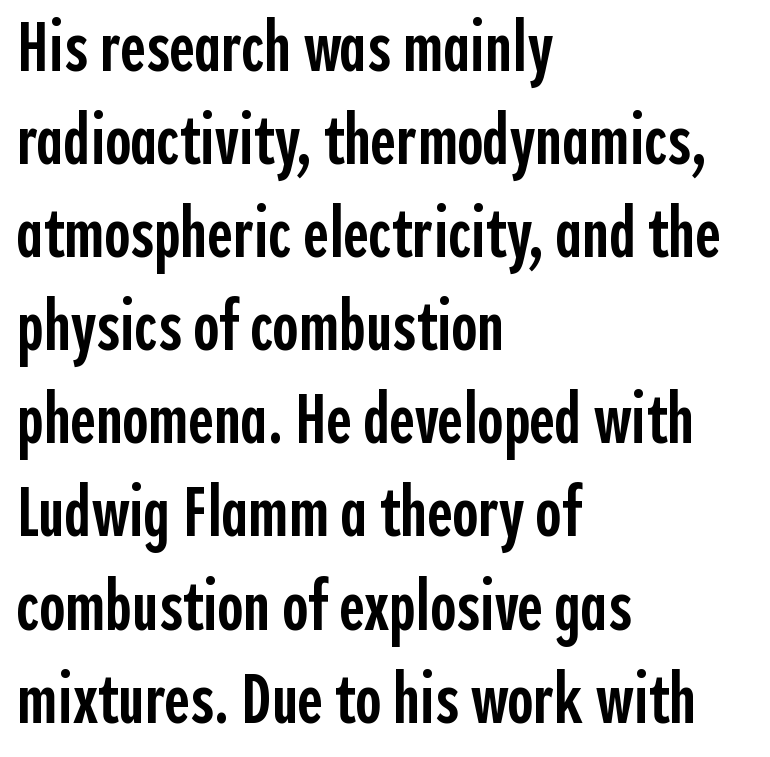
Q: Is the text bold? A: Semi-bold.
Q: Is the text italic (slanted)? A: No, it is upright.
Q: Is the typeface a serif or a sans-serif typeface? A: Sans-serif.
Q: Is the text underlined? A: No.
Q: How is the paragraph aligned? A: Left-aligned.
Q: Is the spacing between letters normal or unusually wide? A: Normal.
Q: Is the spacing between lines tight, normal or loose? A: Normal.
Q: Width (condensed, normal, or wide)? A: Condensed.
Q: x-height? A: Medium.
Q: Monospaced? A: No.
